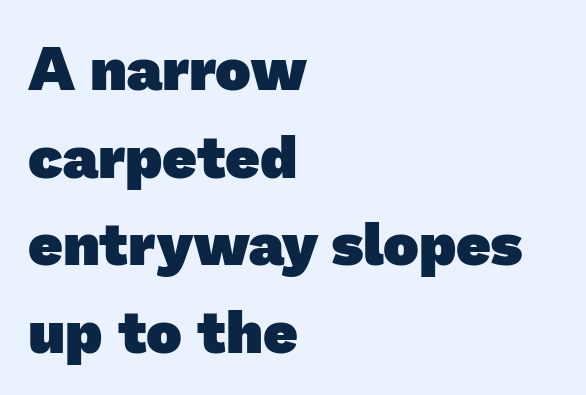
Reading down the column, the eye jumps a familiar distance to each next line. Visually the block forms a straight wall on the left and a jagged coastline on the right. Just letters on the line, the space beneath them empty. You can tell from the bare stems that sans-serif type was used. Do the characters align in a grid? No, the font is proportional.
